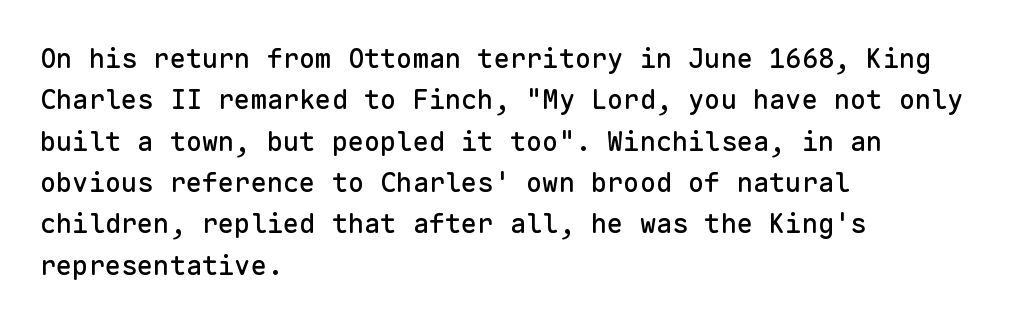
{"italic": "no", "underline": "no", "align": "left", "line_spacing": "normal", "line_spacing_ratio": 1.53, "letter_spacing": "normal", "letter_spacing_em": 0.0, "glyph_px": 27}
